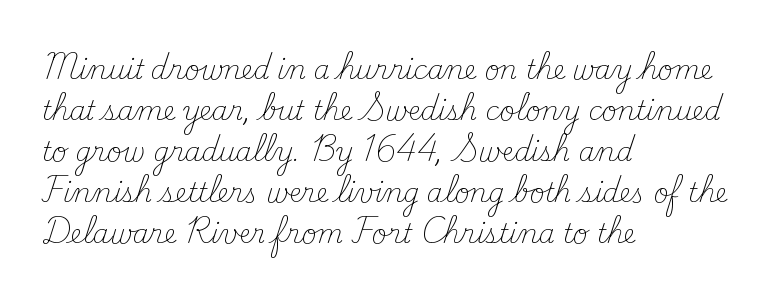
The image shows 26 px text type; set left-aligned, normal line spacing (1.58x), normal letter spacing, not underlined.
